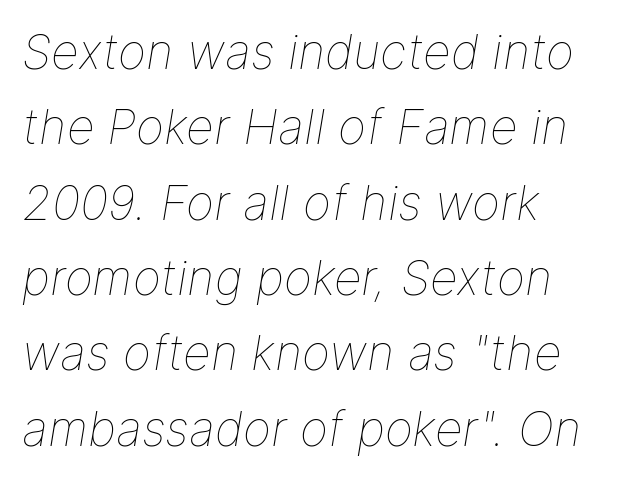
{"italic": "yes", "lean": "right", "slant_degrees": 9, "bold": "no", "weight": "thin", "width": "normal", "stroke_contrast": "low", "x_height": "medium", "monospaced": "no", "underline": "no", "align": "left", "line_spacing": "normal", "line_spacing_ratio": 1.57, "letter_spacing": "normal", "letter_spacing_em": 0.0, "glyph_px": 48}
